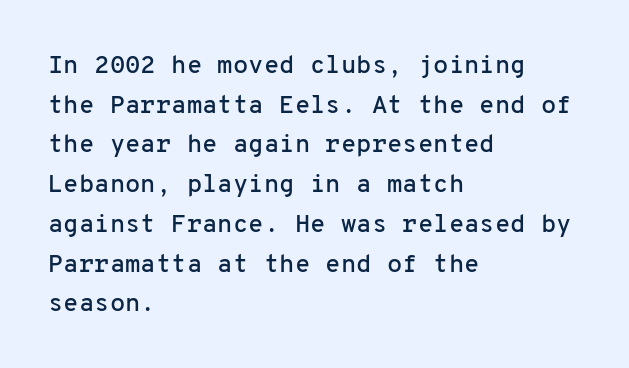
Words appear dense and cohesive because spacing is normal. Italic? Not at all — the glyphs are vertical. Horizontally, the lines are justified to the leading edge only. Leading matches the norm, producing a regular column. Each row of text sits above clean, open space.
